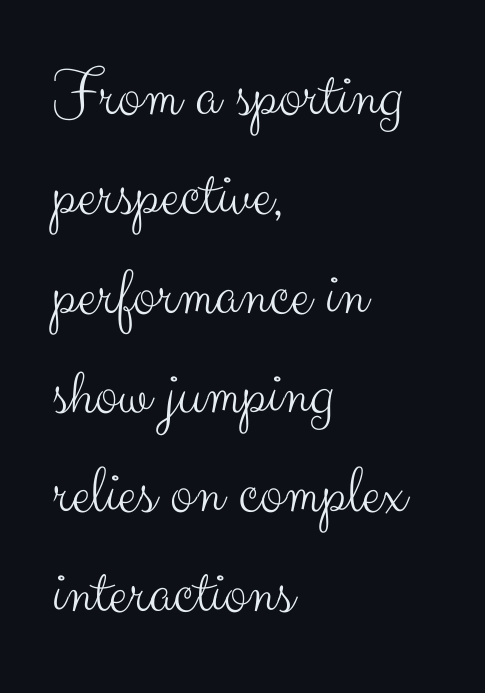
The image shows 69 px light sans-serif type; set left-aligned, normal line spacing (1.44x), normal letter spacing, not underlined; medium stroke contrast and a small x-height.
